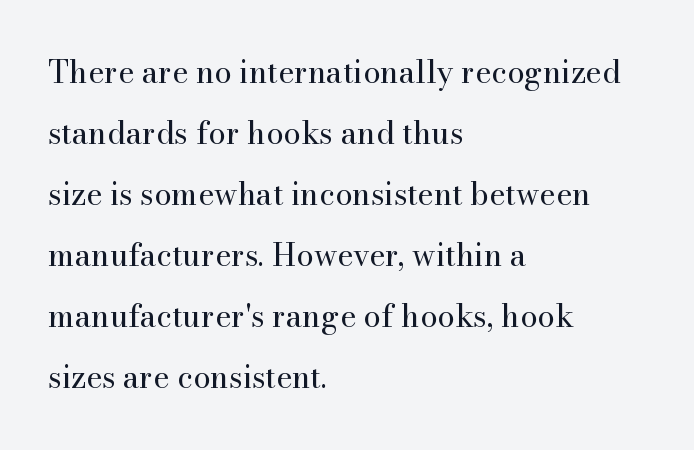
Q: Is the text bold? A: No.
Q: Is the text italic (slanted)? A: No, it is upright.
Q: Is the typeface a serif or a sans-serif typeface? A: Serif.
Q: Is the text underlined? A: No.
Q: How is the paragraph aligned? A: Left-aligned.
Q: Is the spacing between letters normal or unusually wide? A: Normal.
Q: Is the spacing between lines tight, normal or loose? A: Loose.
Q: Width (condensed, normal, or wide)? A: Normal.
Q: Stroke contrast? A: High.
Q: x-height? A: Small.
Q: Monospaced? A: No.
